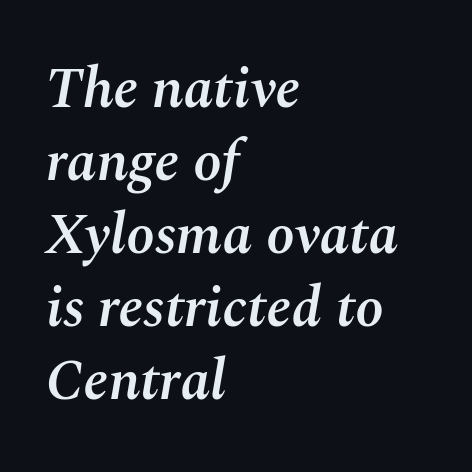
{"italic": "yes", "lean": "right", "slant_degrees": 10, "bold": "semi", "weight": "semibold", "width": "normal", "stroke_contrast": "medium", "x_height": "medium", "monospaced": "no", "underline": "no", "align": "left", "line_spacing": "normal", "line_spacing_ratio": 1.28, "letter_spacing": "normal", "letter_spacing_em": 0.0, "glyph_px": 57}
